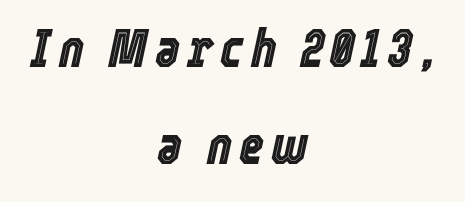
{"italic": "yes", "lean": "right", "slant_degrees": 12, "width": "condensed", "x_height": "medium", "monospaced": "no", "underline": "no", "align": "center", "line_spacing_ratio": 1.8, "glyph_px": 54}
